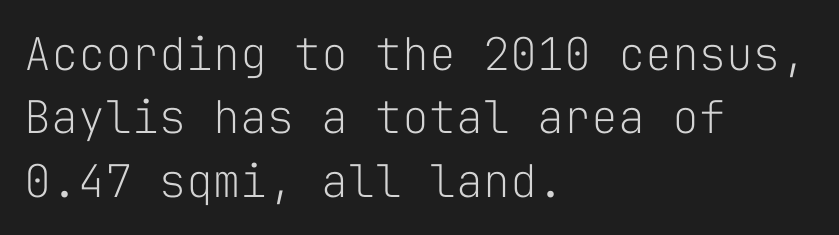
{"serif": "no", "italic": "no", "bold": "no", "weight": "light", "width": "normal", "stroke_contrast": "low", "x_height": "medium", "monospaced": "yes", "underline": "no", "align": "left", "line_spacing": "normal", "line_spacing_ratio": 1.41, "letter_spacing": "normal", "letter_spacing_em": 0.0, "glyph_px": 45}
